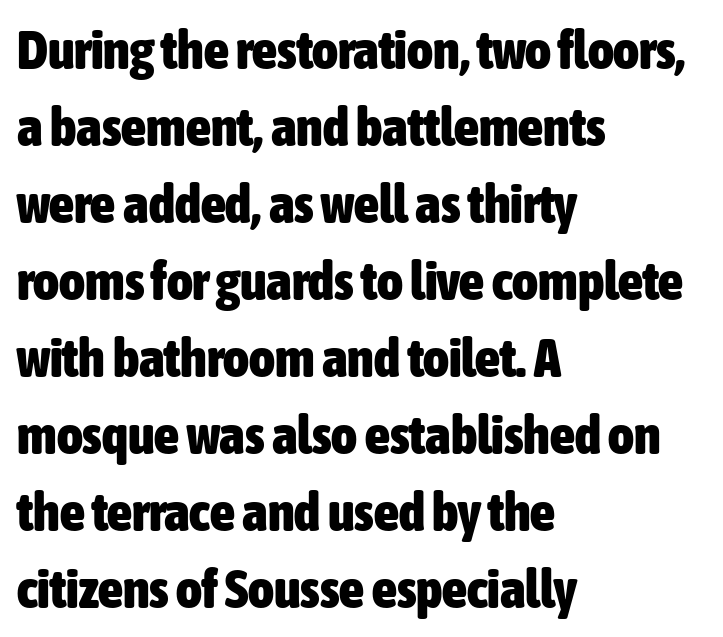
The image shows 55 px heavy, condensed sans-serif type, upright; set left-aligned, normal line spacing (1.4x), normal letter spacing, not underlined; low stroke contrast and a medium x-height.
